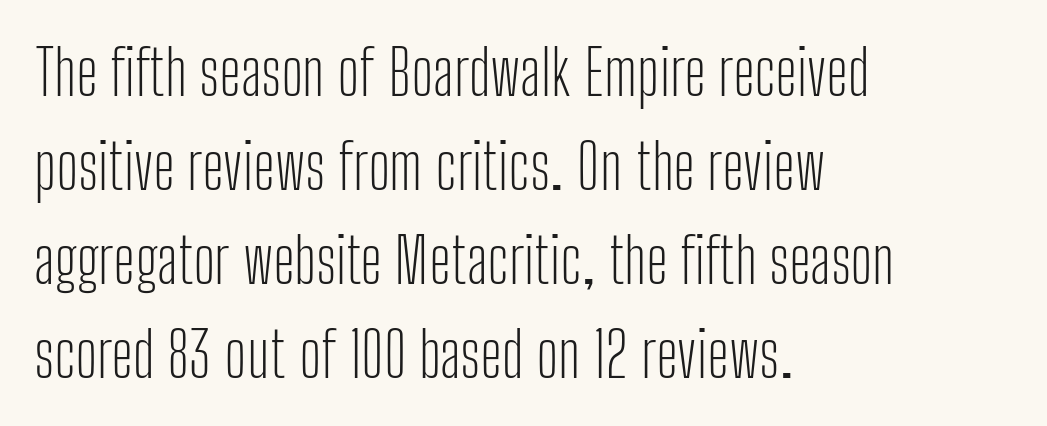
{"serif": "no", "italic": "no", "bold": "no", "weight": "light", "width": "condensed", "stroke_contrast": "low", "x_height": "medium", "monospaced": "no", "underline": "no", "align": "left", "line_spacing": "normal", "line_spacing_ratio": 1.49, "letter_spacing": "normal", "letter_spacing_em": 0.0, "glyph_px": 63}
